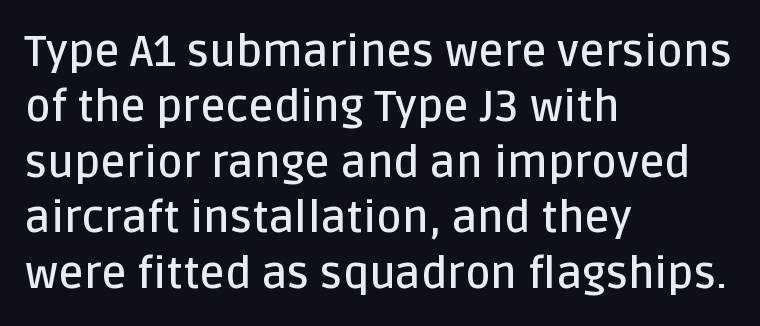
Q: Is the text bold? A: Semi-bold.
Q: Is the text italic (slanted)? A: No, it is upright.
Q: Is the typeface a serif or a sans-serif typeface? A: Sans-serif.
Q: Is the text underlined? A: No.
Q: How is the paragraph aligned? A: Left-aligned.
Q: Is the spacing between letters normal or unusually wide? A: Normal.
Q: Is the spacing between lines tight, normal or loose? A: Normal.
Q: Width (condensed, normal, or wide)? A: Normal.
Q: Stroke contrast? A: Low.
Q: x-height? A: Large.
Q: Monospaced? A: No.
